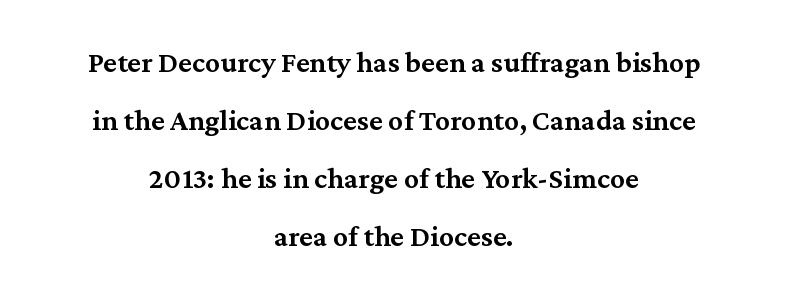
The image shows 30 px semibold serif type, upright; set centered, loose line spacing (1.93x), normal letter spacing, not underlined; medium stroke contrast and a medium x-height.
